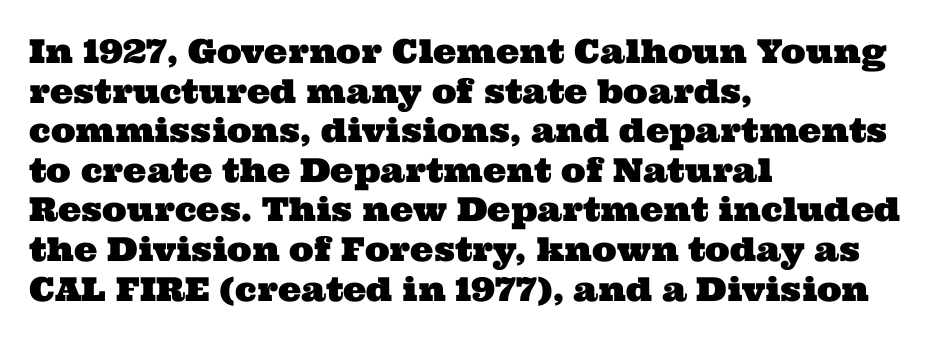
The image shows 33 px wide serif type; set left-aligned, line spacing 1.2x, normal letter spacing, not underlined; medium stroke contrast and a medium x-height.
